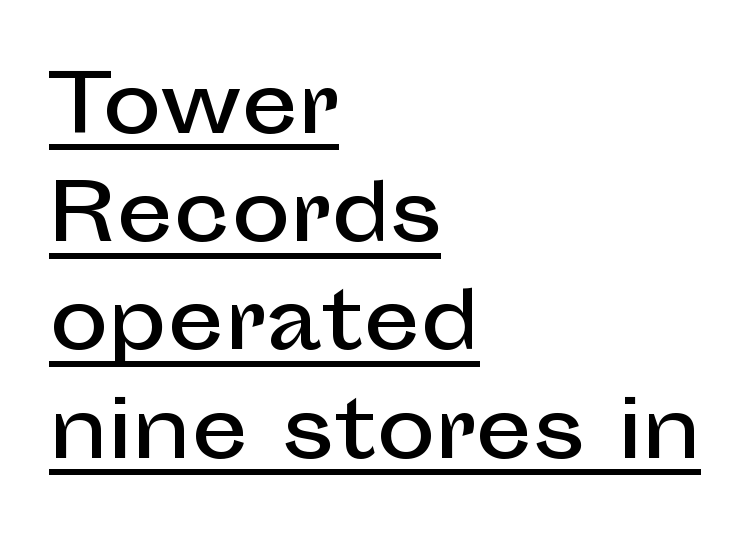
The image shows 79 px sans-serif type, upright; set left-aligned, normal line spacing (1.37x), normal letter spacing, underlined; low stroke contrast and a medium x-height.
